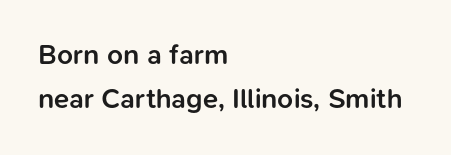
{"serif": "no", "italic": "no", "bold": "semi", "weight": "semibold", "width": "normal", "stroke_contrast": "low", "x_height": "medium", "monospaced": "no", "underline": "no", "align": "left", "line_spacing": "normal", "line_spacing_ratio": 1.58, "letter_spacing": "normal", "letter_spacing_em": 0.0, "glyph_px": 28}
